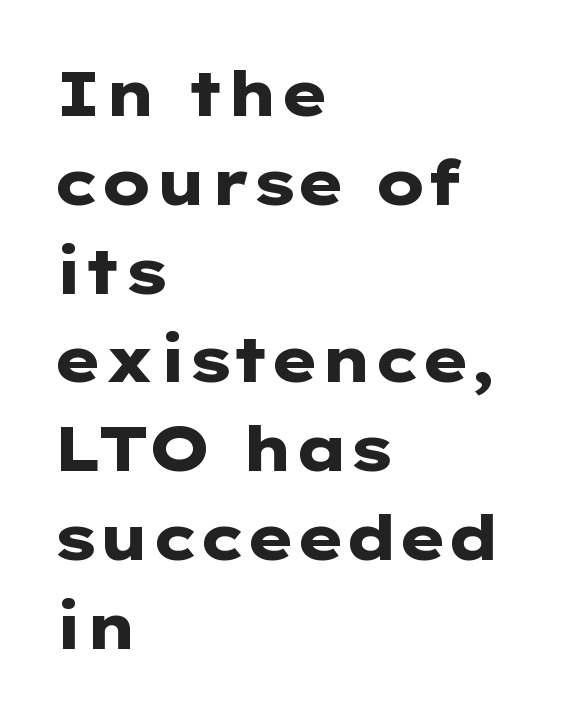
The zone under the glyphs is completely vacant. Look at the tracking — it's just the regular setting, nothing added. The face used here is proportionally spaced, like ordinary book or web type. Nope, not italic — everything's standing straight. Emphasis by weight is at full strength: bold.
